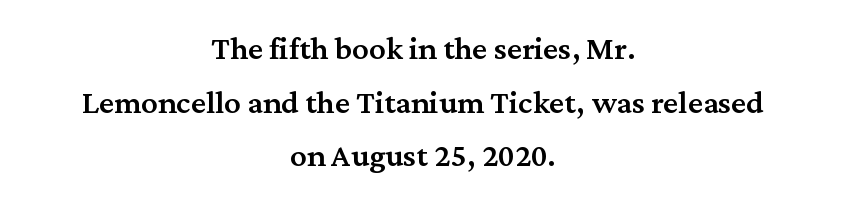
{"serif": "yes", "italic": "no", "width": "normal", "stroke_contrast": "medium", "x_height": "medium", "monospaced": "no", "underline": "no", "align": "center", "line_spacing": "normal", "line_spacing_ratio": 1.31, "letter_spacing": "normal", "letter_spacing_em": 0.0, "glyph_px": 41}
